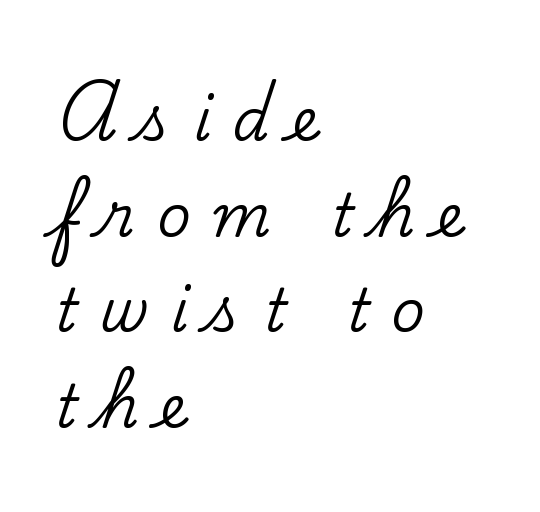
Q: Is the text italic (slanted)? A: Yes.
Q: Is the typeface a serif or a sans-serif typeface? A: Serif.
Q: Is the text underlined? A: No.
Q: How is the paragraph aligned? A: Left-aligned.
Q: Is the spacing between letters normal or unusually wide? A: Unusually wide.
Q: Is the spacing between lines tight, normal or loose? A: Normal.
Q: Width (condensed, normal, or wide)? A: Normal.
Q: Stroke contrast? A: Low.
Q: x-height? A: Small.
Q: Monospaced? A: No.
